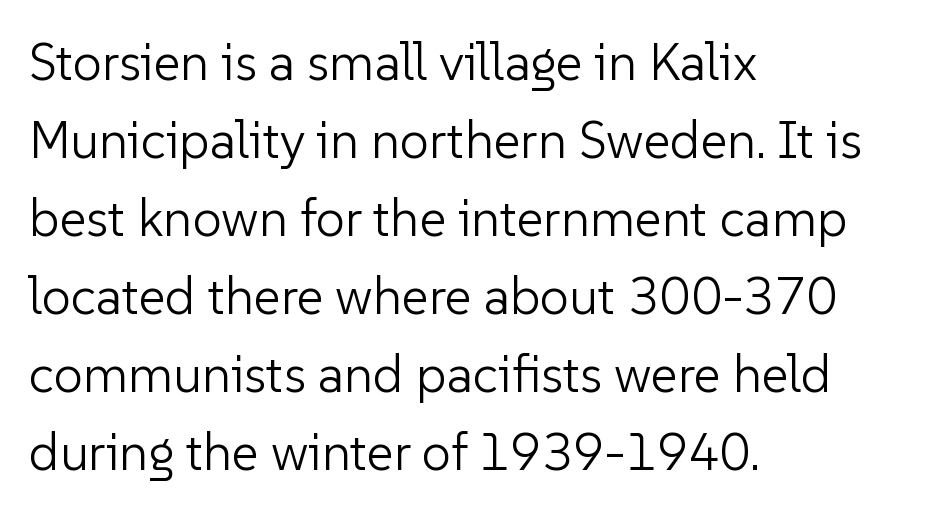
{"serif": "no", "italic": "no", "bold": "no", "weight": "light", "width": "normal", "stroke_contrast": "low", "x_height": "medium", "monospaced": "no", "underline": "no", "align": "left", "line_spacing": "normal", "line_spacing_ratio": 1.5, "letter_spacing": "normal", "letter_spacing_em": 0.0, "glyph_px": 52}
